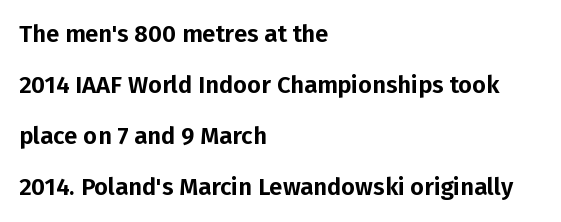
Tracking value appears to be zero — textbook default spacing. Notice how the stems are strictly vertical — no italics here. Typeset ragged right — the left edge is the straight one. Check the space under the baseline: it is left empty. You could fit nearly another row in the gap between these rows.
